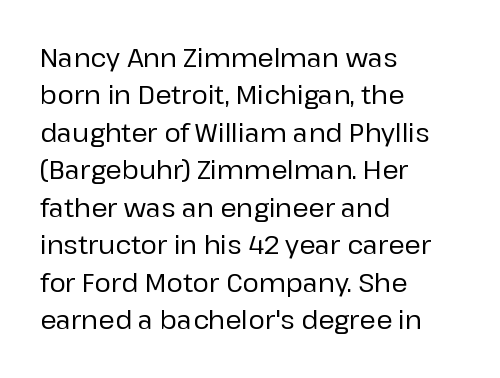
The rendering anchors every line to the left-hand side. The vertical gap from one line to the next is medium. The letterforms sit shoulder to shoulder at normal distance. Lines of text with bare space underneath. This is roman type, the default non-slanted kind.
